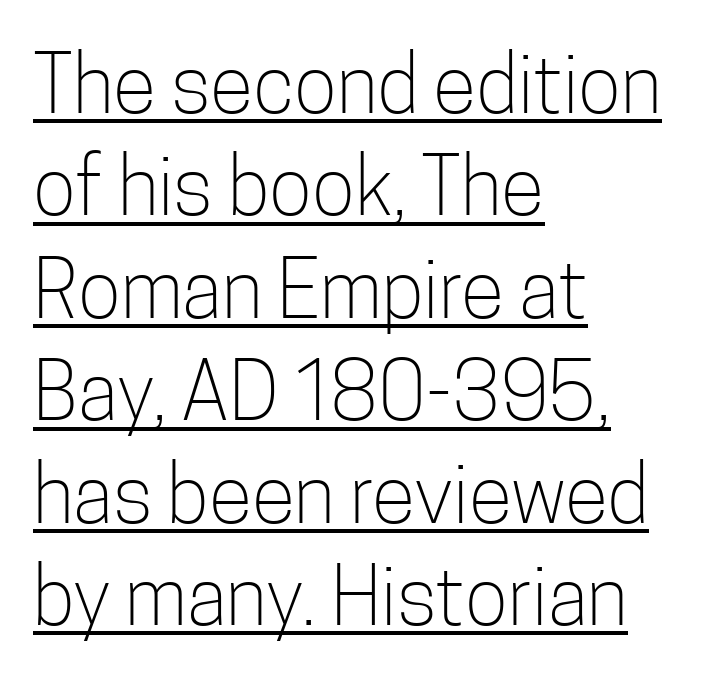
The image shows 80 px light, condensed sans-serif type, upright; set left-aligned, normal line spacing (1.28x), normal letter spacing, underlined; low stroke contrast and a medium x-height.
